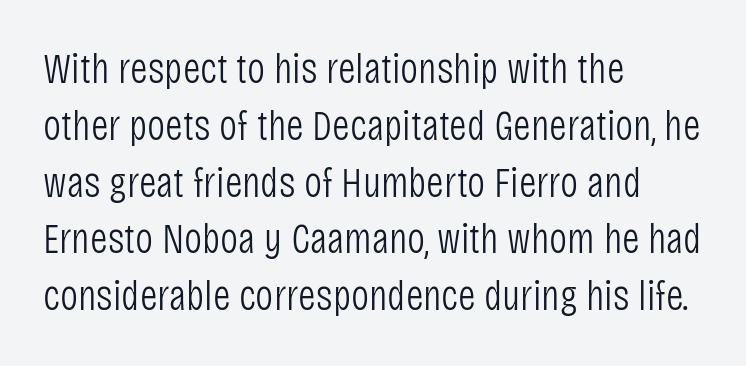
Q: Is the text bold? A: No.
Q: Is the text italic (slanted)? A: No, it is upright.
Q: Is the typeface a serif or a sans-serif typeface? A: Sans-serif.
Q: Is the text underlined? A: No.
Q: How is the paragraph aligned? A: Left-aligned.
Q: Is the spacing between letters normal or unusually wide? A: Normal.
Q: Is the spacing between lines tight, normal or loose? A: Normal.
Q: Width (condensed, normal, or wide)? A: Condensed.
Q: Stroke contrast? A: Low.
Q: x-height? A: Large.
Q: Monospaced? A: No.
